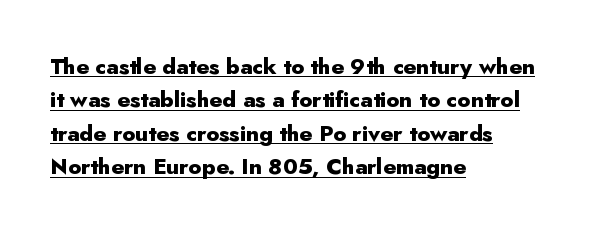
{"italic": "no", "bold": "yes", "underline": "yes", "align": "left", "line_spacing": "normal", "line_spacing_ratio": 1.52, "letter_spacing": "normal", "letter_spacing_em": 0.0, "glyph_px": 22}
